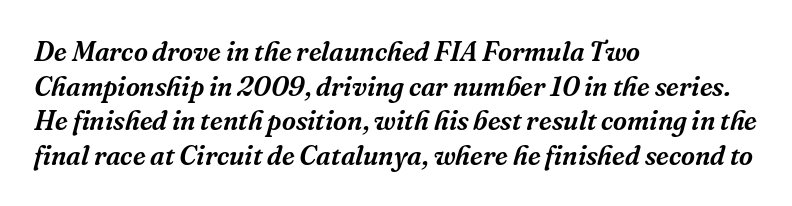
{"italic": "yes", "lean": "right", "slant_degrees": 16, "underline": "no", "align": "left", "line_spacing": "normal", "line_spacing_ratio": 1.28, "letter_spacing": "normal", "letter_spacing_em": 0.0, "glyph_px": 27}
